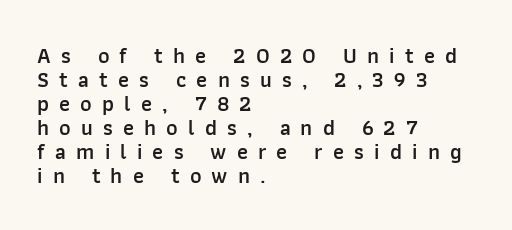
Does extra space separate the letters? Yes, quite a lot of it. Vertically, the passage feels compressed, each row crowding the next. These lines stack with their left ends in a neat column. The axis of the letterforms is exactly vertical. Is the type bold? Partly — it's a semibold, heavier than regular but not fully bold.
